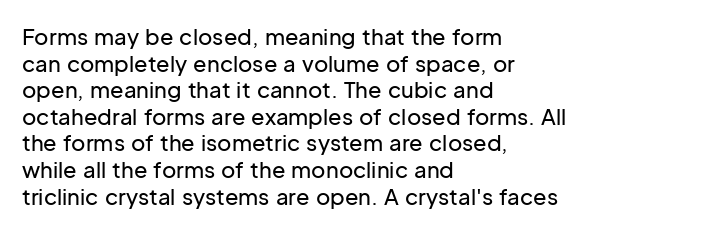
A student would call this left alignment; a typographer would say flush left, rag right. Nobody touched the tracking dial on this one. Tall strokes in this sample are plumb rather than angled. Descenders are the only things crossing below the line.
